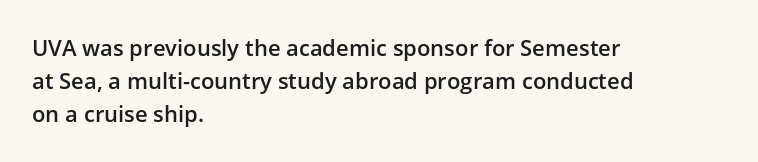
Q: Is the text bold? A: Semi-bold.
Q: Is the text italic (slanted)? A: No, it is upright.
Q: Is the text underlined? A: No.
Q: How is the paragraph aligned? A: Left-aligned.
Q: Is the spacing between letters normal or unusually wide? A: Normal.
Q: Is the spacing between lines tight, normal or loose? A: Normal.
